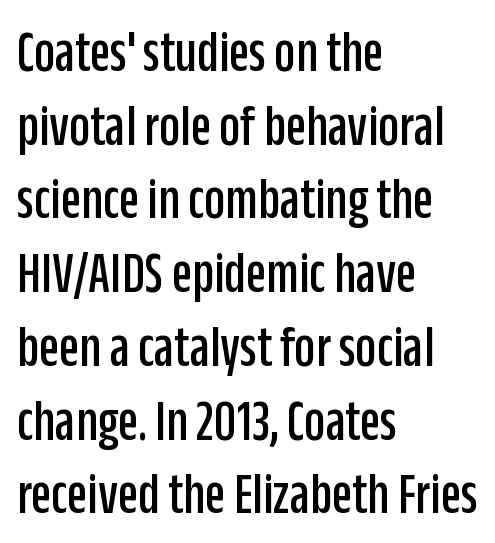
The image shows 59 px condensed sans-serif type, upright; set left-aligned, normal line spacing (1.25x), normal letter spacing, not underlined; low stroke contrast and a large x-height.
